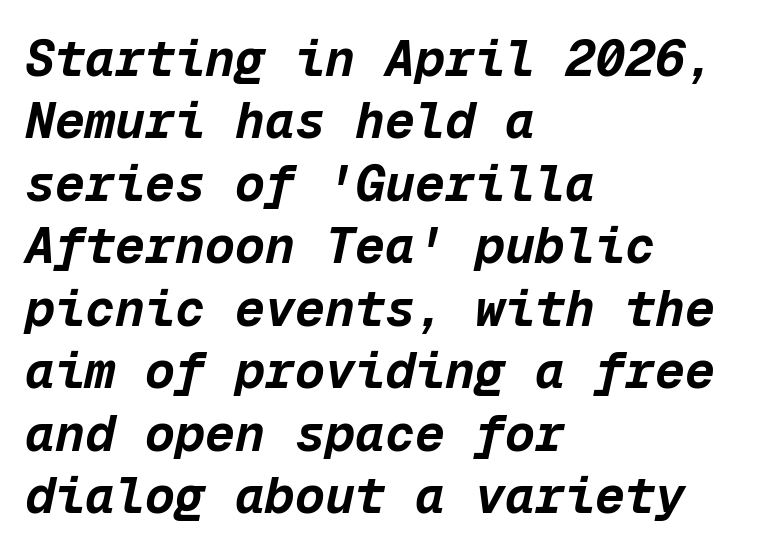
The image shows 50 px bold type, italic (leaning right), monospaced; set left-aligned, normal line spacing (1.25x), normal letter spacing, not underlined; low stroke contrast and a medium x-height.
